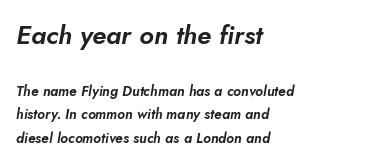
Q: Is the text italic (slanted)? A: Yes, it leans right by about 5 degrees.
Q: Is the text underlined? A: No.
Q: How is the paragraph aligned? A: Left-aligned.
Q: Is the spacing between letters normal or unusually wide? A: Normal.
Q: Is the spacing between lines tight, normal or loose? A: Normal.
Q: Which block of text is set in a larger size, the first (top) or the second (bottom)? A: The first (top) one.
